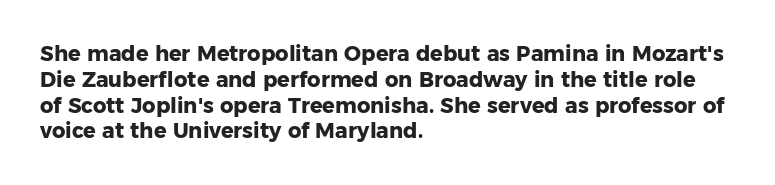
The letters stand upright; this is a roman face. Every row of glyphs begins at an identical x-position on the left. Between one letter and the next there's only the usual sliver of space. Caption: bold face, heavy strokes.
